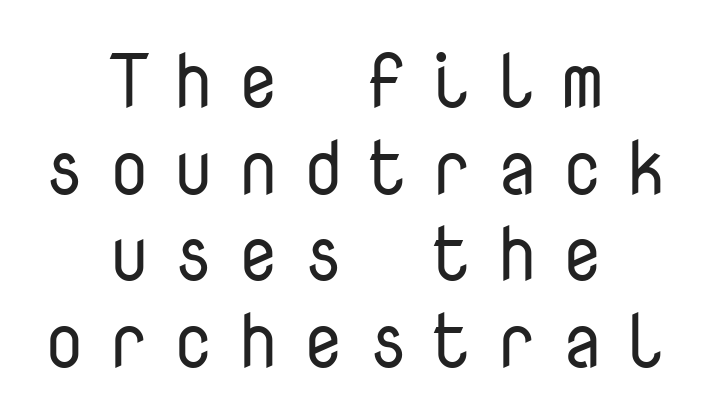
{"serif": "no", "italic": "no", "bold": "no", "weight": "regular", "width": "normal", "stroke_contrast": "low", "x_height": "medium", "monospaced": "yes", "underline": "no", "align": "center", "line_spacing": "tight", "line_spacing_ratio": 1.14, "letter_spacing": "wide", "letter_spacing_em": 0.29, "glyph_px": 76}
